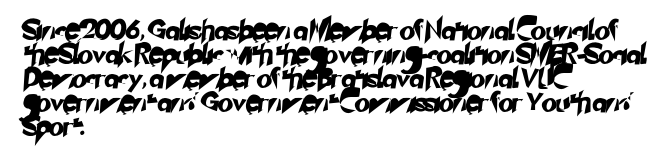
Has an underline been added? It has not. The compositor pushed each line to the left boundary. No extra tracking has been applied to these lines.
